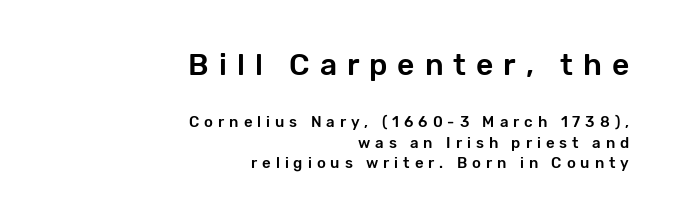
Descender tails drop into unmarked territory. Varying glyph widths throughout — classic text-font behaviour. The characters display no serif detailing; their extremities are plain. This sample is right-justified, so line beginnings fall wherever the words allow.
